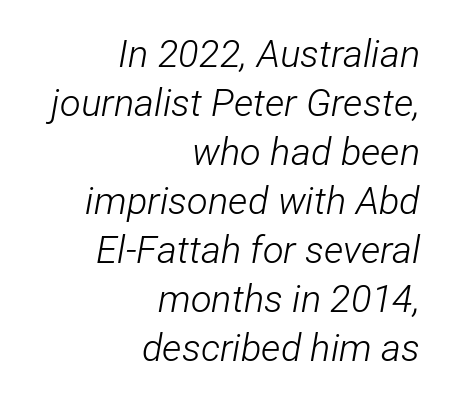
{"italic": "yes", "lean": "right", "slant_degrees": 12, "bold": "no", "weight": "light", "width": "condensed", "stroke_contrast": "low", "x_height": "medium", "monospaced": "no", "underline": "no", "align": "right", "line_spacing": "normal", "line_spacing_ratio": 1.29, "letter_spacing": "normal", "letter_spacing_em": 0.0, "glyph_px": 38}
